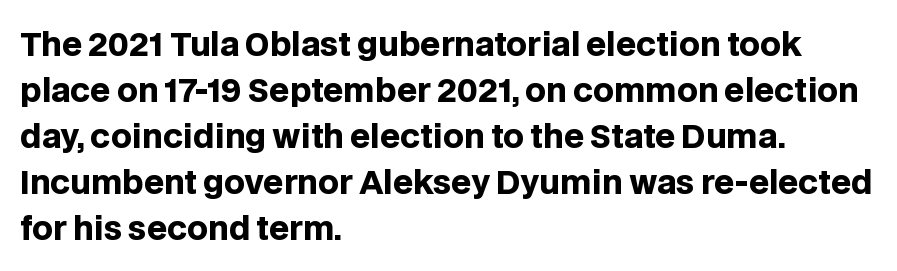
To sum up the face: it is a sans, with no serifs. Horizontal alignment here is leftward, the default for most running prose. A full-strength bold gives these letters their thick strokes. What's the leading like? Ordinary, nothing unusual. Here the designer chose a conventional face with non-uniform glyph widths.
